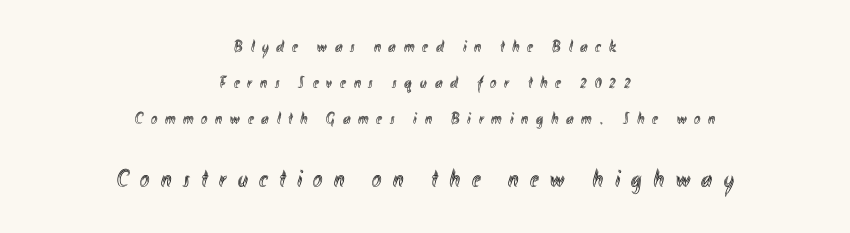
Q: Is the text italic (slanted)? A: Yes.
Q: Is the text underlined? A: No.
Q: How is the paragraph aligned? A: Centered.
Q: Is the spacing between letters normal or unusually wide? A: Unusually wide.
Q: Is the spacing between lines tight, normal or loose? A: Loose.
Q: Which block of text is set in a larger size, the first (top) or the second (bottom)? A: The second (bottom) one.
